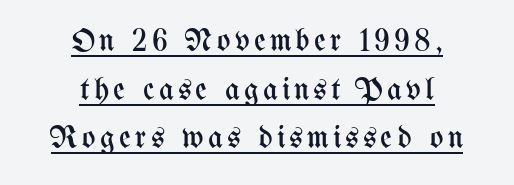
{"italic": "no", "bold": "no", "weight": "regular", "width": "condensed", "stroke_contrast": "medium", "x_height": "medium", "monospaced": "no", "underline": "yes", "align": "center", "line_spacing": "normal", "line_spacing_ratio": 1.52, "glyph_px": 32}
